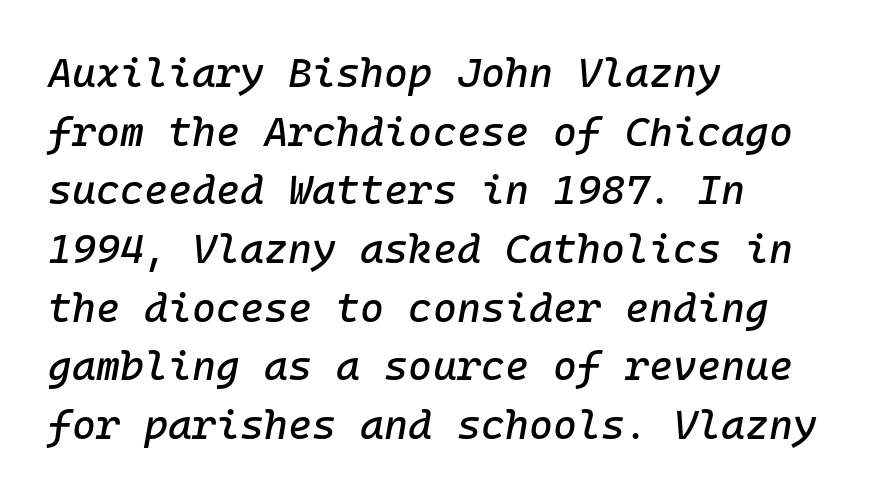
The image shows 41 px text type, italic (leaning right); set left-aligned, normal line spacing (1.43x), normal letter spacing, not underlined; low stroke contrast and a medium x-height.
